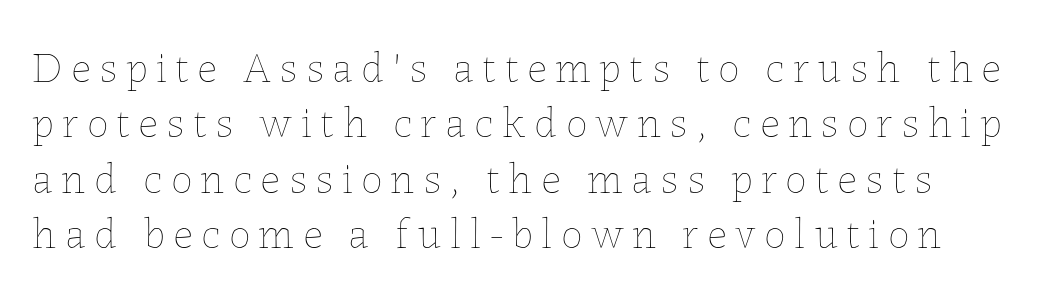
Do the letters lean? They stand straight. The gap between lines stays unmarked. Here the glyphs are tracked loosely, breaking word shapes into spaced letters. Stroke thickness stays within the range of a standard reading face or lighter. The face used here is proportionally spaced, like ordinary book or web type. Line spacing here is normal.
